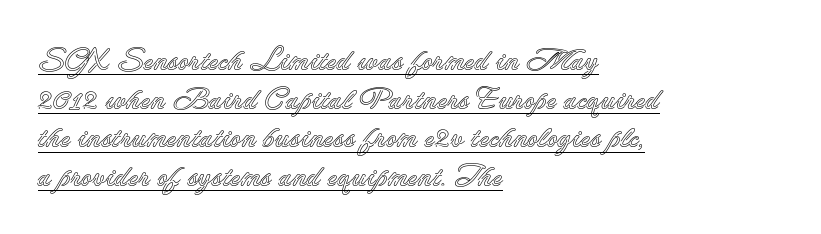
Each line starts at the same left margin while the right side varies. What's the leading like? Ordinary, nothing unusual. These lines are rendered in a variable-pitch font.
